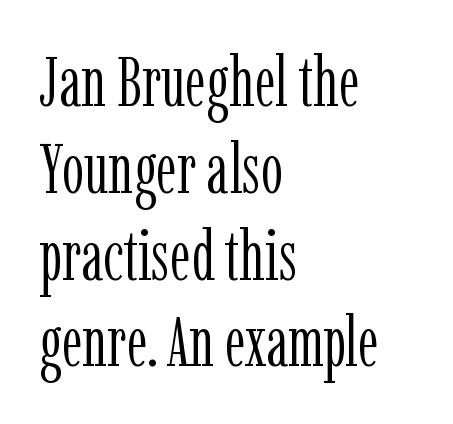
The image shows 70 px light, condensed serif type, upright; set left-aligned, line spacing 1.24x, normal letter spacing, not underlined; low stroke contrast and a medium x-height.
